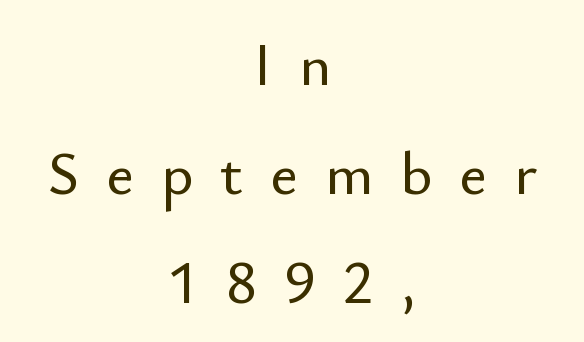
Serif or sans? Sans — the stroke terminals are bare. The letters advance in unequal steps, a hallmark of proportional type. Teacher's note: observe the equal gaps on both sides — that is centered alignment. The type sits square on the baseline with zero lean. Anything drawn beneath the words? Only blank space.
